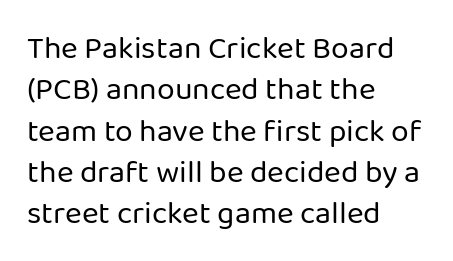
The image shows 32 px regular-weight sans-serif type, upright; set left-aligned, normal line spacing (1.29x), normal letter spacing, not underlined; low stroke contrast and a medium x-height.
